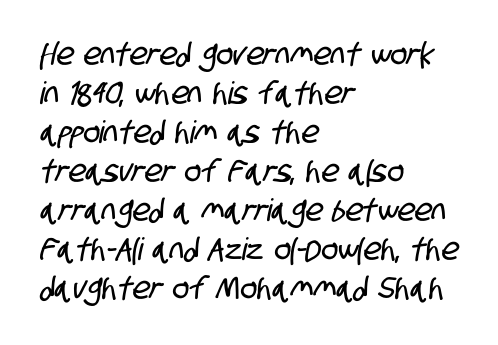
{"serif": "no", "width": "condensed", "stroke_contrast": "low", "x_height": "large", "monospaced": "no", "underline": "no", "align": "left", "line_spacing": "normal", "line_spacing_ratio": 1.26, "letter_spacing": "normal", "letter_spacing_em": 0.0, "glyph_px": 31}
